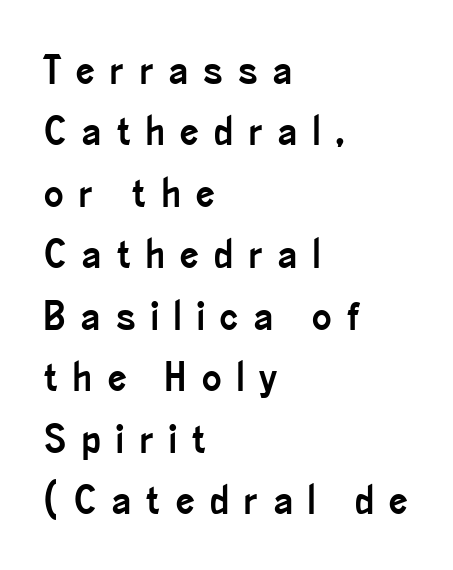
The image shows 41 px condensed sans-serif type, upright; set left-aligned, normal line spacing (1.5x), unusually wide letter spacing (+0.38 em), not underlined; low stroke contrast and a small x-height.
